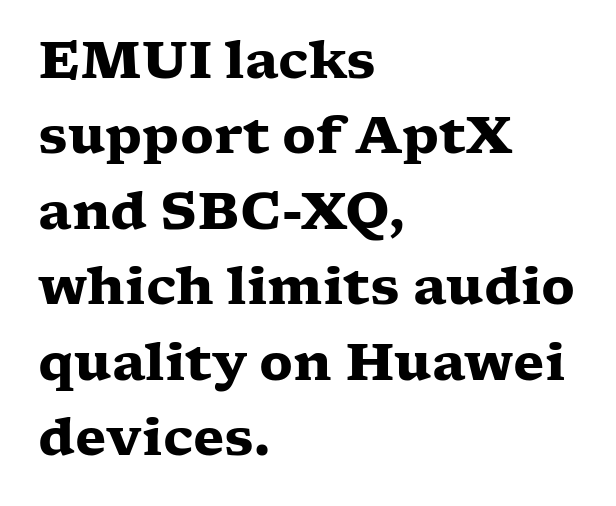
Q: Is the text bold? A: Yes.
Q: Is the text italic (slanted)? A: No, it is upright.
Q: Is the typeface a serif or a sans-serif typeface? A: Serif.
Q: Is the text underlined? A: No.
Q: How is the paragraph aligned? A: Left-aligned.
Q: Is the spacing between letters normal or unusually wide? A: Normal.
Q: Is the spacing between lines tight, normal or loose? A: Normal.
Q: Width (condensed, normal, or wide)? A: Wide.
Q: Stroke contrast? A: Low.
Q: x-height? A: Medium.
Q: Monospaced? A: No.
